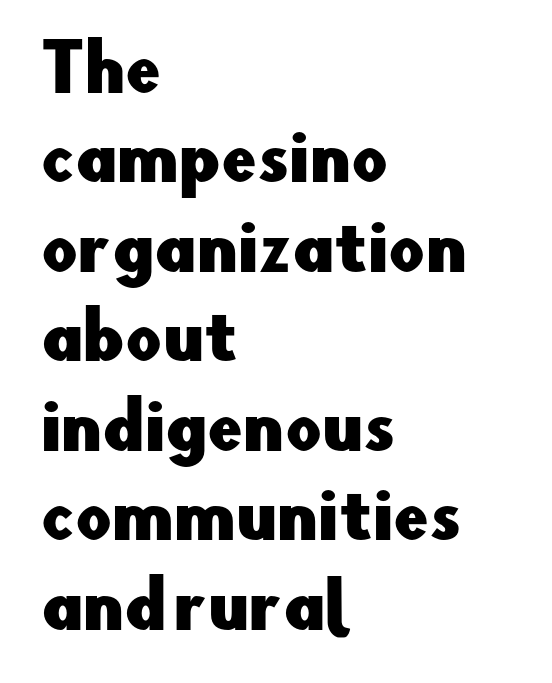
Regular leading. Characters remain perfectly vertical along every line. Notice how the passage keeps a crisp vertical edge on the left only. Stroke terminals: plain, sans-serif. Any mark beneath the type? The region is blank. The horizontal fit of the characters is conventional and even.
